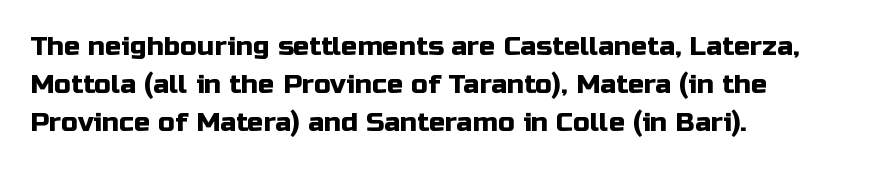
{"italic": "no", "underline": "no", "align": "left", "line_spacing": "normal", "line_spacing_ratio": 1.4, "letter_spacing": "normal", "letter_spacing_em": 0.0, "glyph_px": 27}
